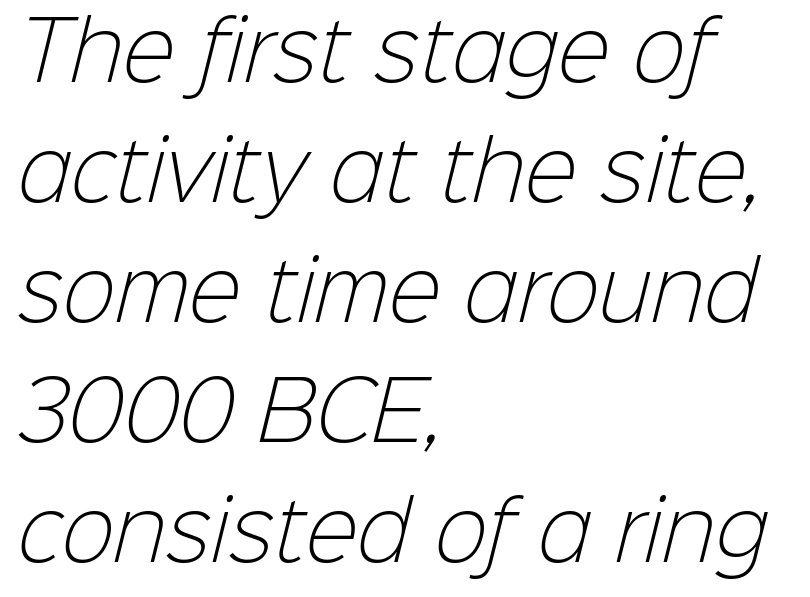
Q: Is the text bold? A: No.
Q: Is the typeface a serif or a sans-serif typeface? A: Sans-serif.
Q: Is the text underlined? A: No.
Q: How is the paragraph aligned? A: Left-aligned.
Q: Is the spacing between letters normal or unusually wide? A: Normal.
Q: Is the spacing between lines tight, normal or loose? A: Normal.
Q: Width (condensed, normal, or wide)? A: Normal.
Q: Stroke contrast? A: Low.
Q: x-height? A: Medium.
Q: Monospaced? A: No.
